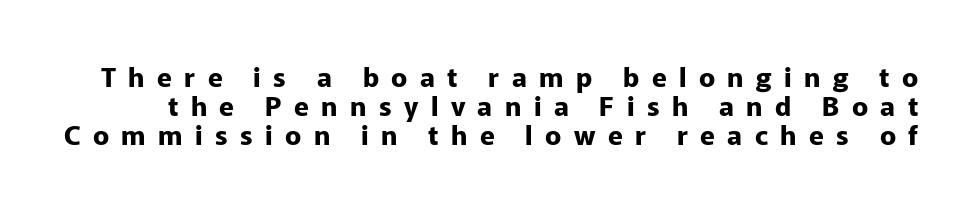
{"italic": "no", "bold": "yes", "underline": "no", "line_spacing": "tight", "line_spacing_ratio": 1.07, "letter_spacing": "wide", "letter_spacing_em": 0.46, "glyph_px": 27}
